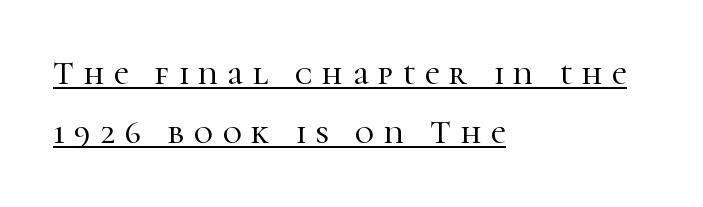
The font's upright variant was chosen for this text. Reading down the block, your eye returns to a fixed left position each line. You can tell from the footed stems that serif type was used. Words appear elongated and porous because spacing is wide.
